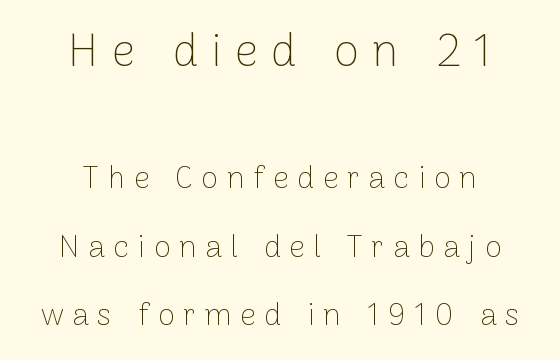
The image shows 46 px thin sans-serif type, upright; set centered, loose line spacing (2.21x), unusually wide letter spacing (+0.28 em), not underlined; the first (top) block is 1.48x larger; low stroke contrast and a medium x-height.
